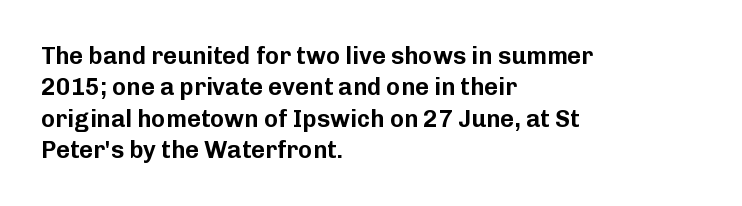
{"italic": "no", "underline": "no", "align": "left", "line_spacing": "normal", "line_spacing_ratio": 1.31, "letter_spacing": "normal", "letter_spacing_em": 0.0, "glyph_px": 24}
